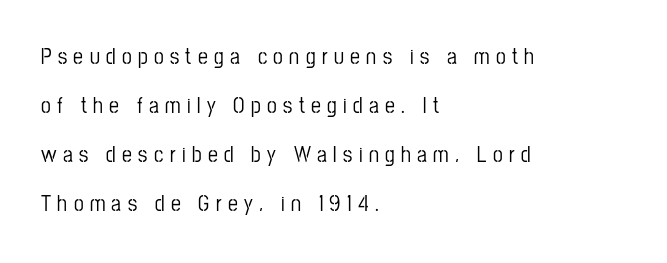
The image shows 22 px text type, upright; set left-aligned, loose line spacing (2.22x), unusually wide letter spacing (+0.29 em), not underlined.
